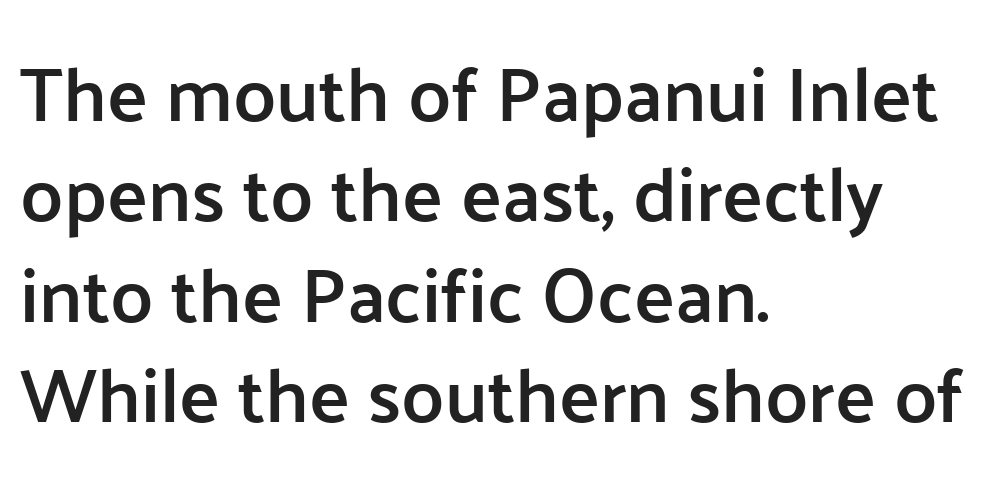
{"serif": "no", "italic": "no", "bold": "semi", "weight": "semibold", "width": "normal", "stroke_contrast": "low", "x_height": "medium", "monospaced": "no", "underline": "no", "align": "left", "line_spacing": "normal", "line_spacing_ratio": 1.32, "letter_spacing": "normal", "letter_spacing_em": 0.0, "glyph_px": 76}
